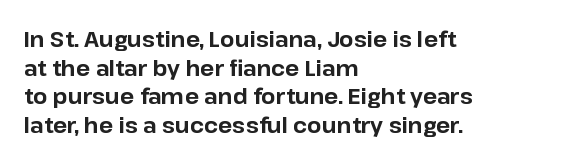
The image shows 21 px bold type, upright; set left-aligned, normal line spacing (1.36x), normal letter spacing, not underlined.
